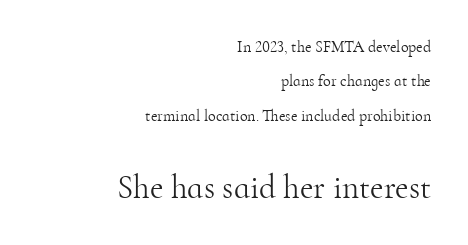
The area under the type is left untouched. A student would call this right alignment; a typographer would say flush right, rag left. The later block is typeset at a bigger size than the earlier block. Designer's note — italics off, roman on. The designer dialed line spacing up above the default.
